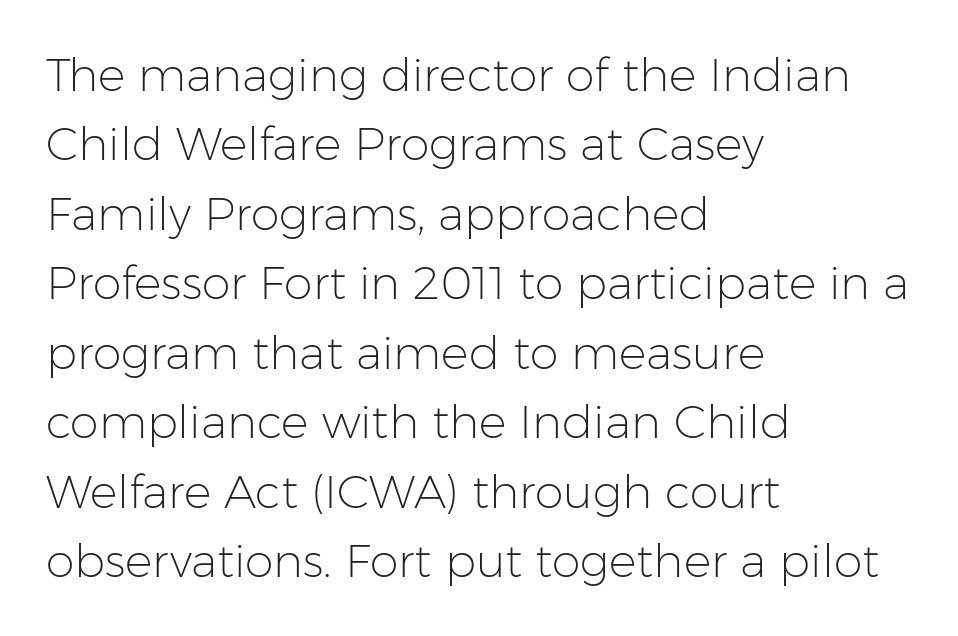
{"serif": "no", "italic": "no", "bold": "no", "weight": "light", "width": "normal", "stroke_contrast": "low", "x_height": "medium", "monospaced": "no", "underline": "no", "align": "left", "line_spacing": "normal", "line_spacing_ratio": 1.51, "letter_spacing": "normal", "letter_spacing_em": 0.0, "glyph_px": 46}
